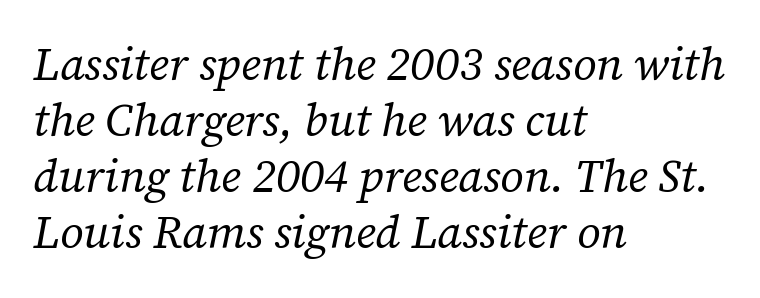
The image shows 46 px regular-weight serif type, italic (leaning right); set left-aligned, line spacing 1.22x, normal letter spacing, not underlined; low stroke contrast and a medium x-height.
